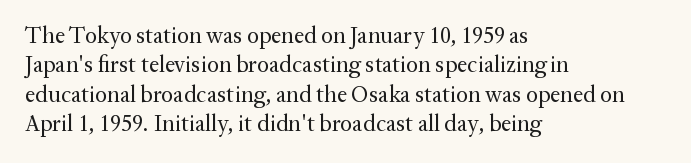
Q: Is the text bold? A: No.
Q: Is the text italic (slanted)? A: No, it is upright.
Q: Is the text underlined? A: No.
Q: How is the paragraph aligned? A: Left-aligned.
Q: Is the spacing between letters normal or unusually wide? A: Normal.
Q: Is the spacing between lines tight, normal or loose? A: Normal.
